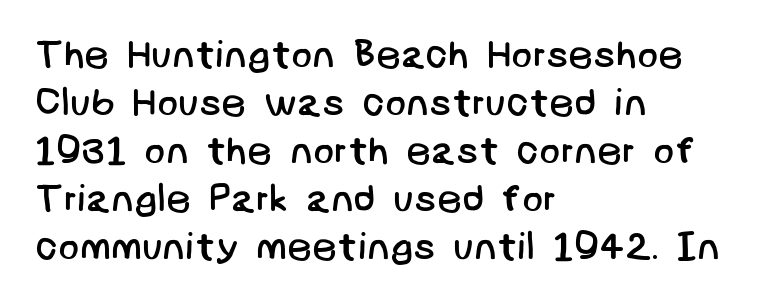
The rendering keeps characters at their native spacing. The rag falls on the right side of this text block. I'd call this a sans setting — the letters go barefoot. Beneath every word, the page is bare.
